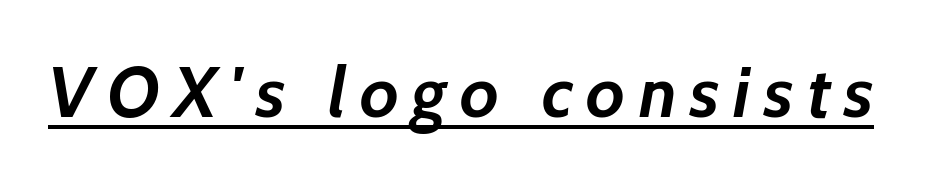
The image shows 71 px semibold type, italic (leaning right); set underlined; low stroke contrast and a medium x-height.
